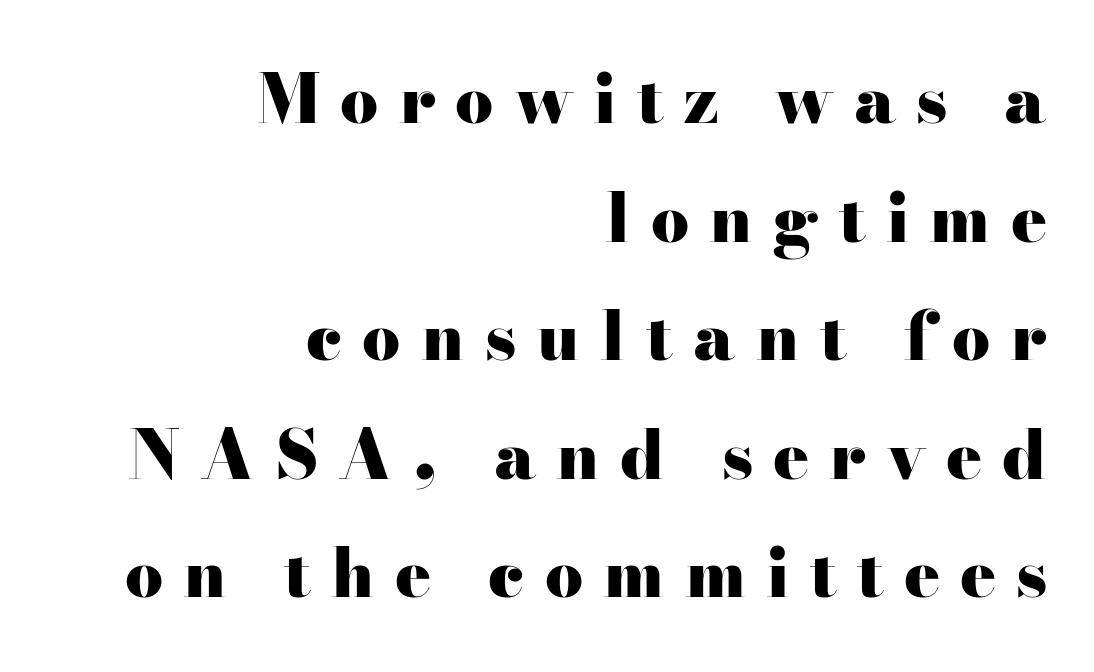
{"serif": "yes", "italic": "no", "bold": "yes", "weight": "heavy", "width": "wide", "stroke_contrast": "high", "x_height": "small", "monospaced": "no", "underline": "no", "align": "right", "line_spacing_ratio": 1.77, "letter_spacing": "wide", "letter_spacing_em": 0.3, "glyph_px": 67}
